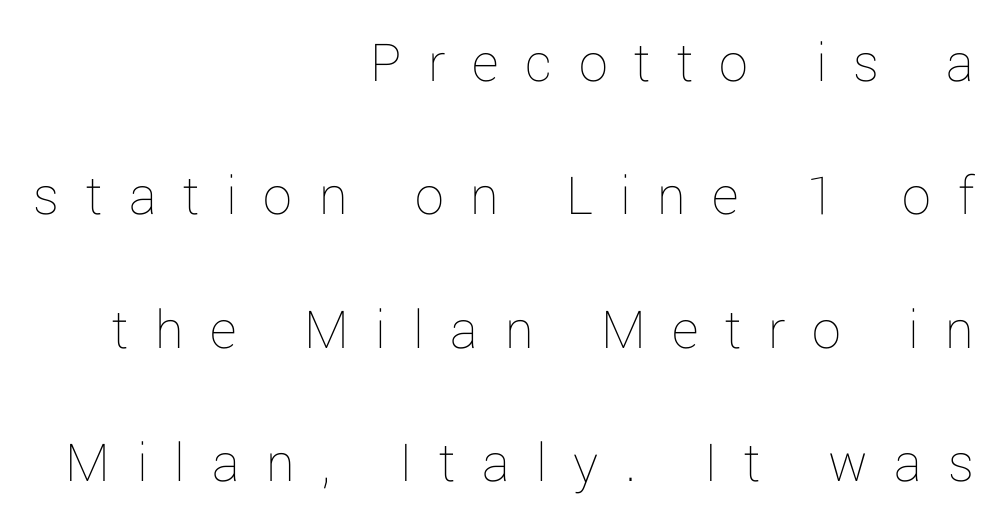
{"italic": "no", "bold": "no", "weight": "thin", "width": "normal", "stroke_contrast": "low", "x_height": "medium", "monospaced": "no", "underline": "no", "align": "right", "line_spacing": "loose", "line_spacing_ratio": 2.3, "letter_spacing": "wide", "letter_spacing_em": 0.46, "glyph_px": 58}
